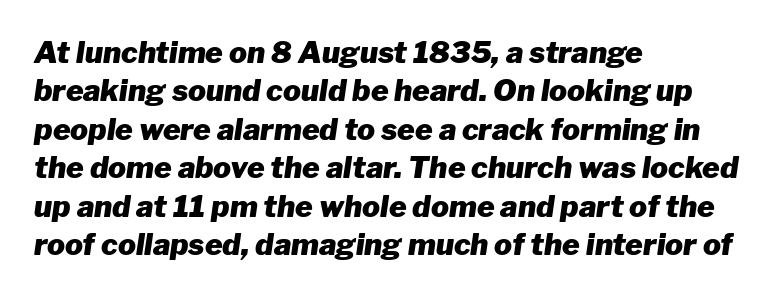
{"italic": "yes", "lean": "right", "slant_degrees": 8, "bold": "yes", "weight": "heavy", "width": "normal", "stroke_contrast": "low", "x_height": "medium", "monospaced": "no", "underline": "no", "align": "left", "line_spacing": "normal", "line_spacing_ratio": 1.28, "letter_spacing": "normal", "letter_spacing_em": 0.0, "glyph_px": 30}
